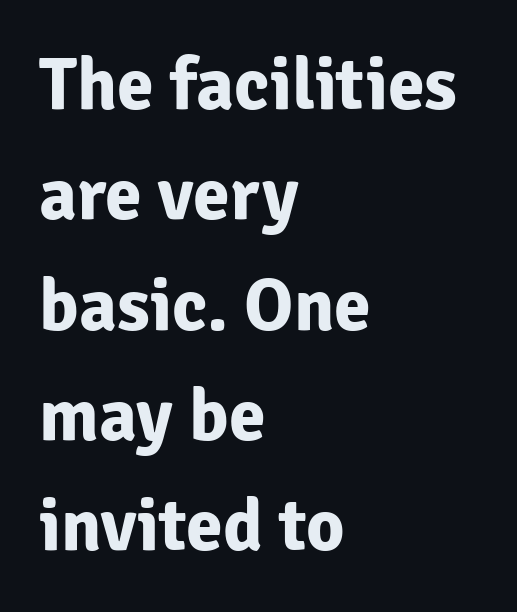
All the whitespace from short lines collects on the right. Inter-character spacing is left at the font's built-in metrics. The passage shown stacks its lines at a standard gap. The font family rendered here belongs to the sans-serif group. Do the characters align in a grid? No, the font is proportional. This is heavy type, rendered in bold.
